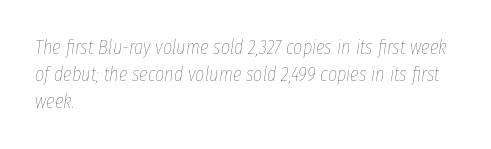
Each word holds together tightly as a unit, with standard inter-letter gaps. The strokes are not fattened; the text isn't bold. Casual observation: everything's shoved over to the left. Baseline-to-baseline distance is the conventional proportion of letter height. Honestly, there is no underline to notice here at all. The text carries the slant typical of an italic or oblique font.
